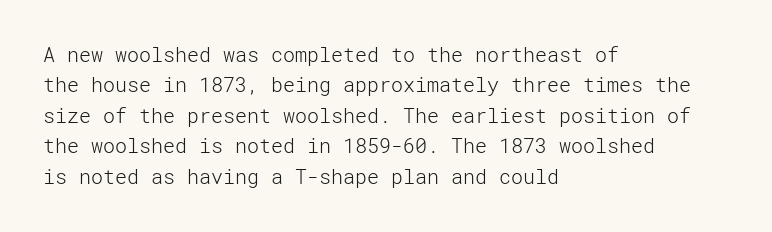
Q: Is the text bold? A: No.
Q: Is the text italic (slanted)? A: No, it is upright.
Q: Is the text underlined? A: No.
Q: How is the paragraph aligned? A: Left-aligned.
Q: Is the spacing between letters normal or unusually wide? A: Normal.
Q: Is the spacing between lines tight, normal or loose? A: Normal.
